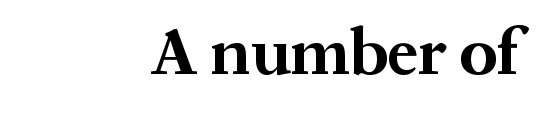
Q: Is the text bold? A: Yes.
Q: Is the text italic (slanted)? A: No, it is upright.
Q: Is the typeface a serif or a sans-serif typeface? A: Serif.
Q: Is the text underlined? A: No.
Q: How is the paragraph aligned? A: Right-aligned.
Q: Is the spacing between letters normal or unusually wide? A: Normal.
Q: Width (condensed, normal, or wide)? A: Normal.
Q: Stroke contrast? A: Medium.
Q: x-height? A: Medium.
Q: Monospaced? A: No.
